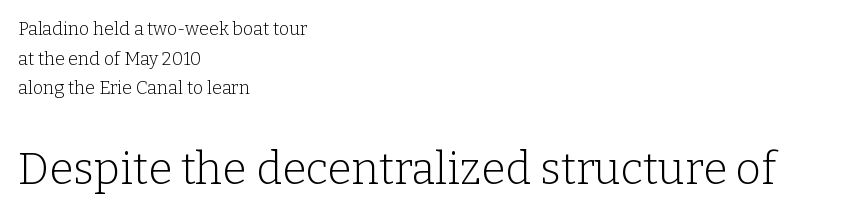
{"serif": "yes", "italic": "no", "bold": "no", "weight": "light", "width": "normal", "stroke_contrast": "low", "x_height": "medium", "monospaced": "no", "underline": "no", "align": "left", "line_spacing": "normal", "line_spacing_ratio": 1.65, "letter_spacing": "normal", "letter_spacing_em": 0.0, "larger_block": "second", "size_ratio": 2.44, "glyph_px": 44}
